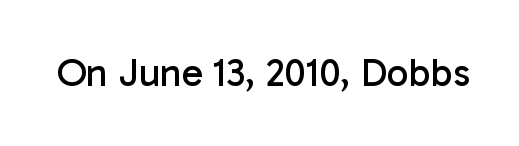
A typesetter would mark this as roman, not italic. The glyphs are unaccompanied by any horizontal stroke below them. The weight tops out at a normal text grade. Here the glyphs are tracked normally, forming tight word shapes. Letterform terminals end flat and unadorned throughout the passage.
